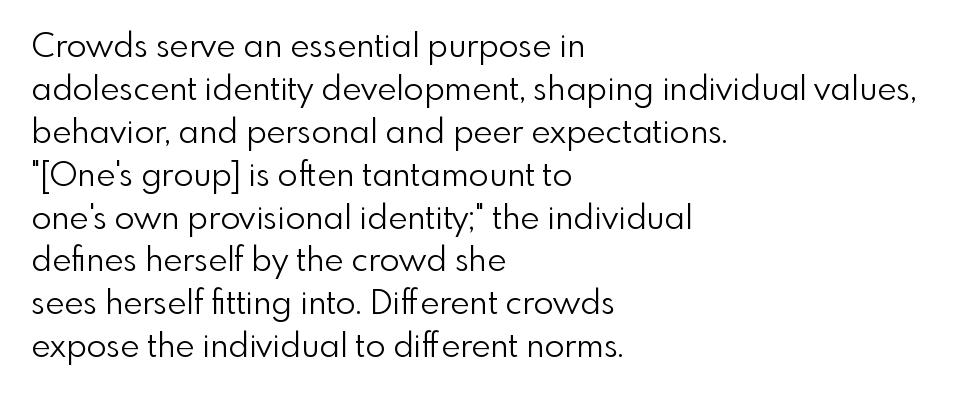
Q: Is the text bold? A: No.
Q: Is the text italic (slanted)? A: No, it is upright.
Q: Is the typeface a serif or a sans-serif typeface? A: Sans-serif.
Q: Is the text underlined? A: No.
Q: How is the paragraph aligned? A: Left-aligned.
Q: Is the spacing between letters normal or unusually wide? A: Normal.
Q: Is the spacing between lines tight, normal or loose? A: Normal.
Q: Width (condensed, normal, or wide)? A: Normal.
Q: Stroke contrast? A: Low.
Q: x-height? A: Small.
Q: Monospaced? A: No.
